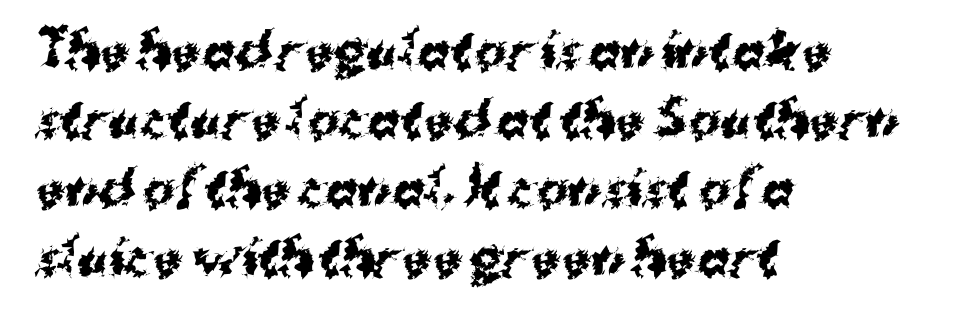
Q: Is the text bold? A: Yes.
Q: Is the typeface a serif or a sans-serif typeface? A: Sans-serif.
Q: Is the text underlined? A: No.
Q: How is the paragraph aligned? A: Left-aligned.
Q: Is the spacing between letters normal or unusually wide? A: Normal.
Q: Is the spacing between lines tight, normal or loose? A: Normal.
Q: Width (condensed, normal, or wide)? A: Normal.
Q: Stroke contrast? A: Medium.
Q: x-height? A: Medium.
Q: Monospaced? A: No.
